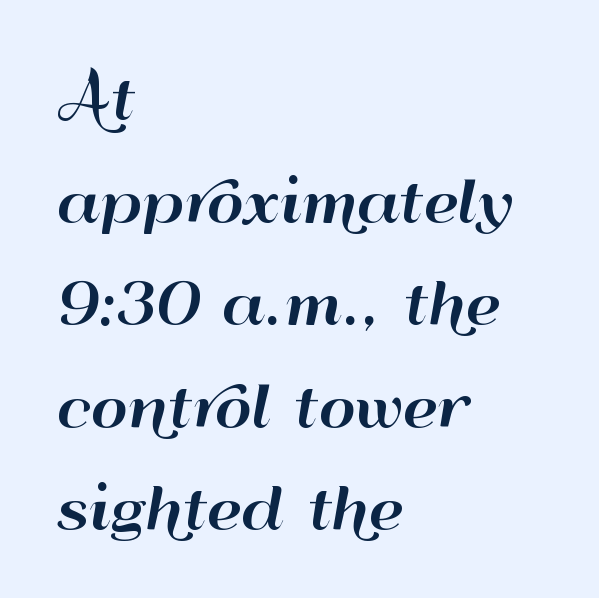
The image shows 57 px wide sans-serif type; set left-aligned, line spacing 1.8x, normal letter spacing, not underlined; high stroke contrast and a small x-height.
